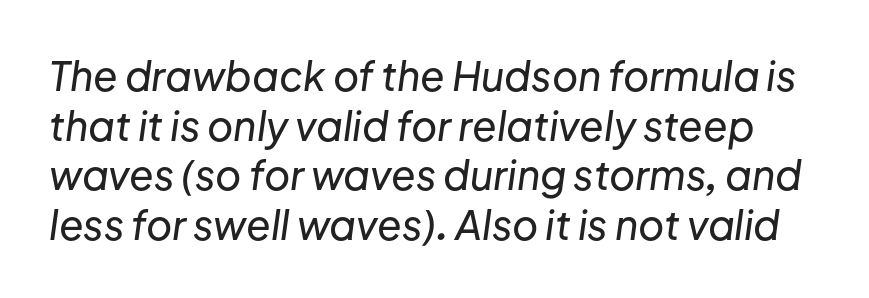
The face used here is rendered with its standard letterfit. Do the characters align in a grid? No, the font is proportional. The area under the type is left untouched. Designer's note — italics engaged.
